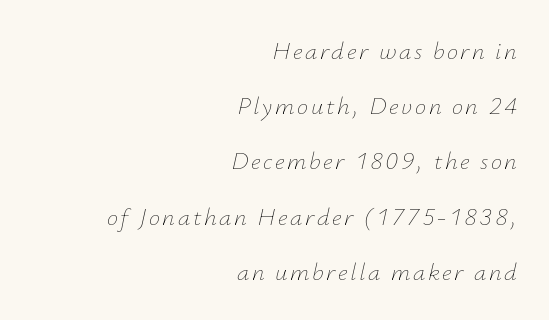
{"italic": "yes", "lean": "right", "slant_degrees": 12, "bold": "no", "underline": "no", "align": "right", "line_spacing": "loose", "line_spacing_ratio": 2.21, "glyph_px": 25}
